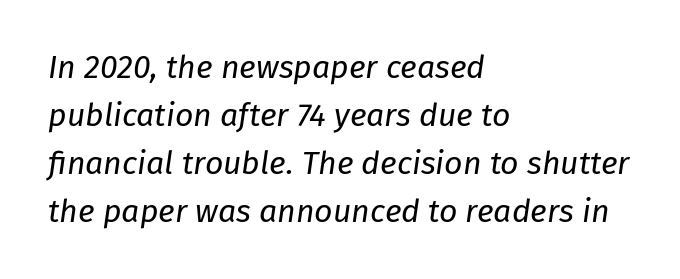
The characters are drawn with everyday or finer stroke widths. Clear beneath every line of the passage. The typography opts for an oblique posture over an upright one. The ragged edge is on the right, which tells us the setting is flush left. Regular leading.
